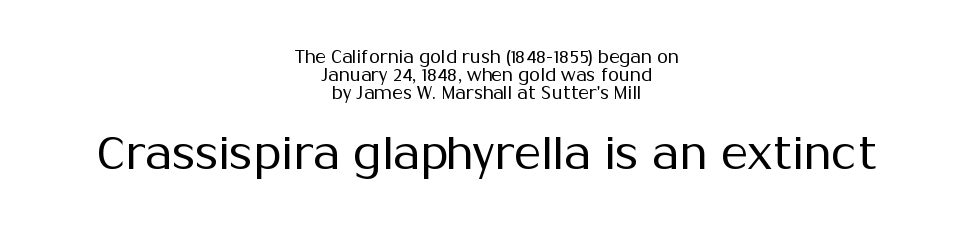
{"serif": "no", "italic": "no", "bold": "no", "weight": "regular", "width": "normal", "stroke_contrast": "medium", "x_height": "medium", "monospaced": "no", "underline": "no", "align": "center", "line_spacing": "tight", "line_spacing_ratio": 0.99, "letter_spacing": "normal", "letter_spacing_em": 0.0, "larger_block": "second", "size_ratio": 2.56, "glyph_px": 46}
